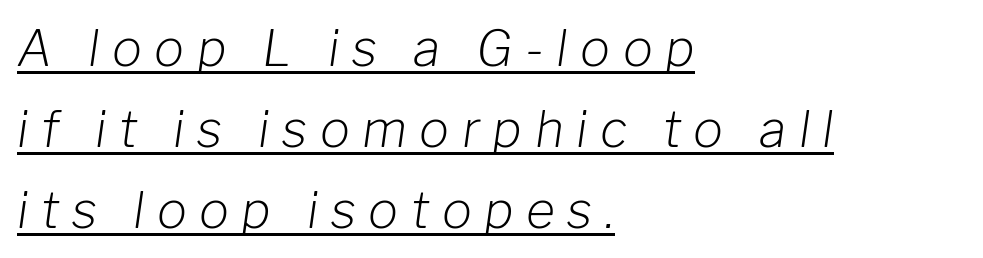
Q: Is the text bold? A: No.
Q: Is the text italic (slanted)? A: Yes, it leans right by about 8 degrees.
Q: Is the text underlined? A: Yes.
Q: How is the paragraph aligned? A: Left-aligned.
Q: Is the spacing between letters normal or unusually wide? A: Unusually wide.
Q: Is the spacing between lines tight, normal or loose? A: Normal.
Q: Width (condensed, normal, or wide)? A: Normal.
Q: Stroke contrast? A: Low.
Q: x-height? A: Medium.
Q: Monospaced? A: No.
